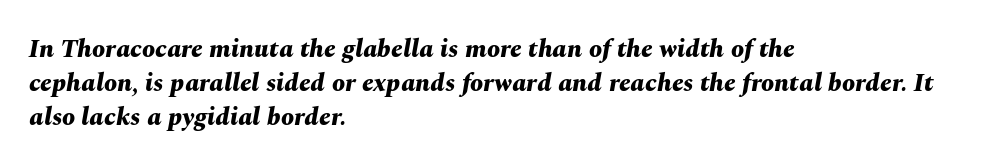
The image shows 26 px bold type, italic (leaning right); set left-aligned, normal line spacing (1.31x), normal letter spacing, not underlined.
